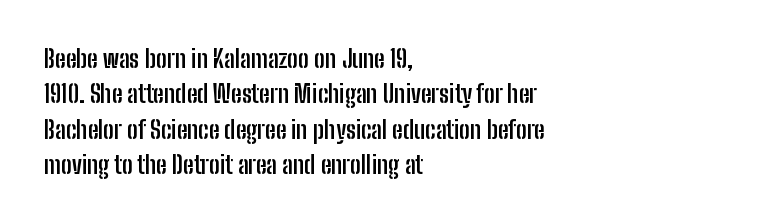
{"italic": "no", "bold": "yes", "underline": "no", "align": "left", "line_spacing": "normal", "line_spacing_ratio": 1.47, "letter_spacing": "normal", "letter_spacing_em": 0.0, "glyph_px": 24}
